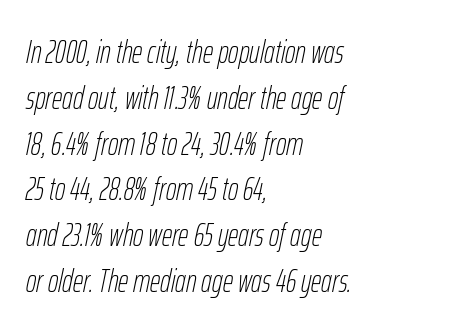
The image shows 32 px thin, condensed type, italic (leaning right); set left-aligned, normal line spacing (1.43x), normal letter spacing, not underlined; low stroke contrast and a medium x-height.
